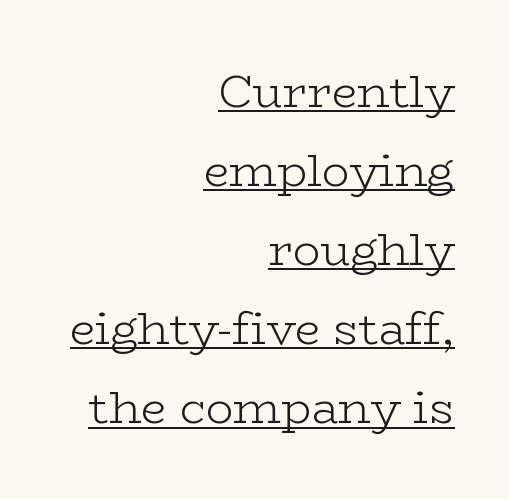
The image shows 46 px light, wide serif type, upright; set right-aligned, line spacing 1.72x, normal letter spacing, underlined; low stroke contrast and a medium x-height.
